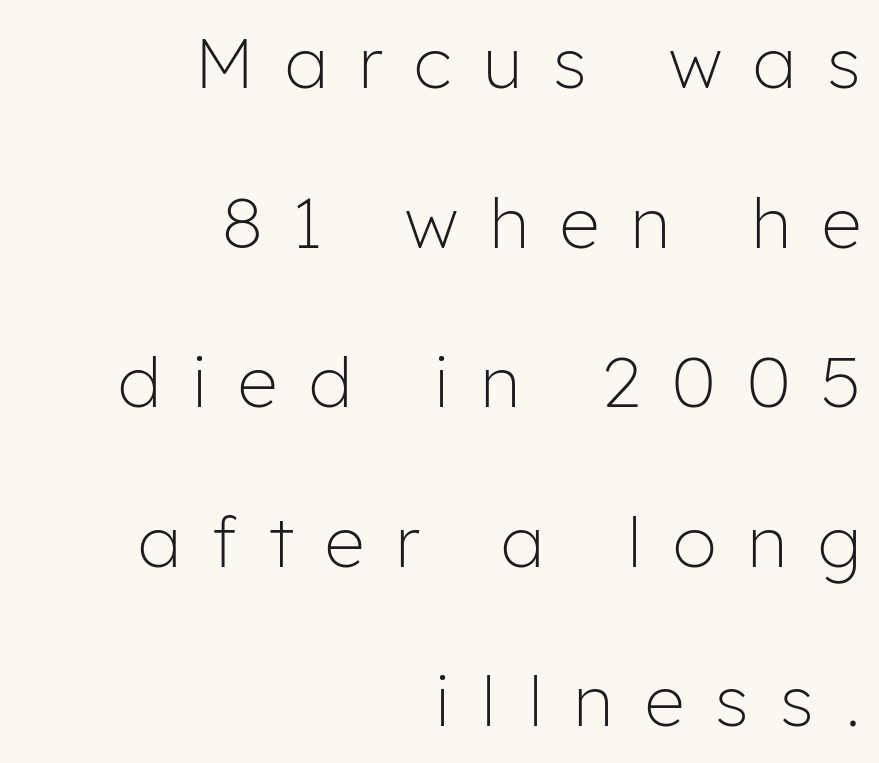
A sans-serif font was chosen for this passage. On a weight scale, this lands at 450 or below. The passage shown is not underscored anywhere. The type is letterspaced generously, with wide tracking.
